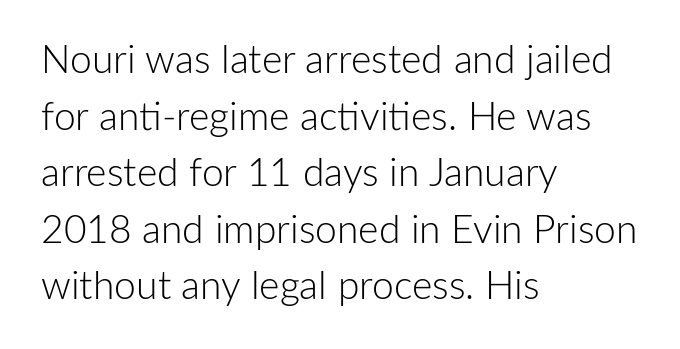
Each line starts at the same left margin while the right side varies. On a weight scale, this lands at 450 or below. A bare baseline throughout the passage. The space between consecutive lines is moderate. The line texture is even and compact thanks to regular tracking. Here the designer chose a conventional face with non-uniform glyph widths.
